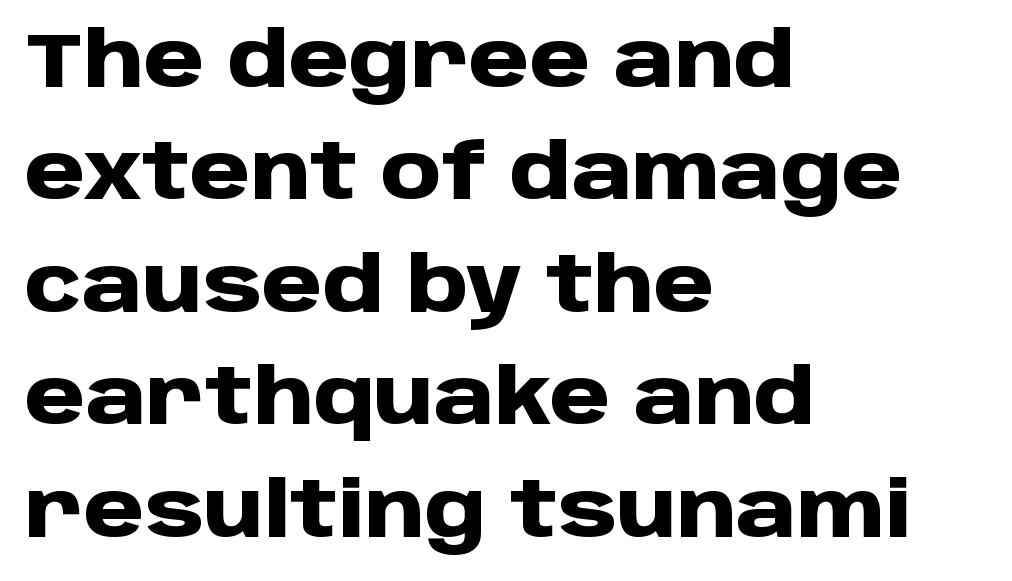
The letters carry no serifs — their stems end cleanly without finishing strokes. The line texture is even and compact thanks to regular tracking. Letters rest on an invisible, unmarked baseline. Do the letters lean? They stand straight. What's the leading like? Ordinary, nothing unusual. Every letter is thick-stroked: bold, no question.
